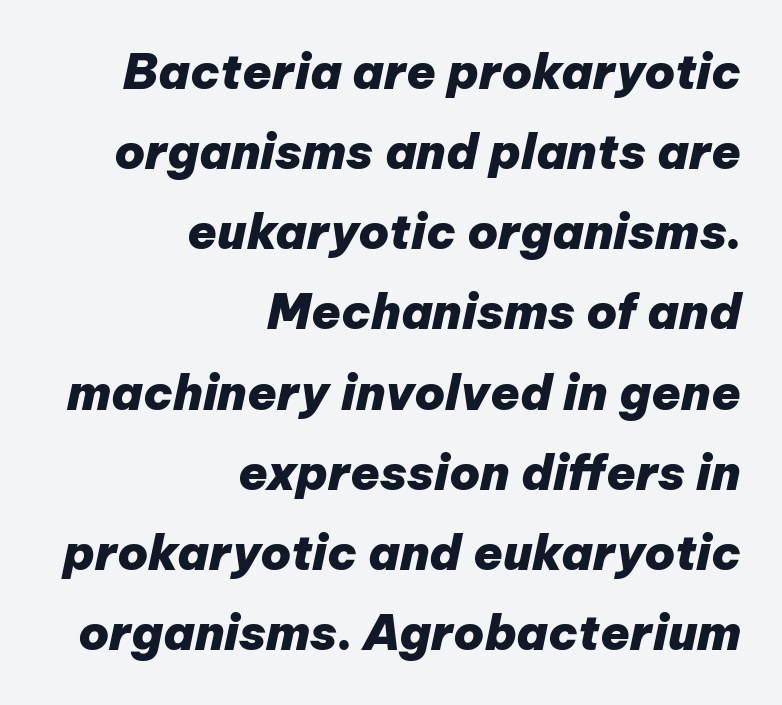
Q: Is the text bold? A: Yes.
Q: Is the text italic (slanted)? A: Yes, it leans right by about 12 degrees.
Q: Is the text underlined? A: No.
Q: How is the paragraph aligned? A: Right-aligned.
Q: Is the spacing between letters normal or unusually wide? A: Normal.
Q: Is the spacing between lines tight, normal or loose? A: Normal.
Q: Width (condensed, normal, or wide)? A: Normal.
Q: Stroke contrast? A: Low.
Q: x-height? A: Medium.
Q: Monospaced? A: No.
